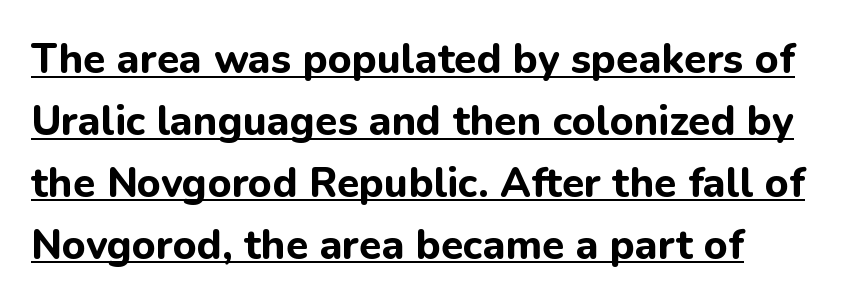
Q: Is the text bold? A: Yes.
Q: Is the text italic (slanted)? A: No, it is upright.
Q: Is the typeface a serif or a sans-serif typeface? A: Sans-serif.
Q: Is the text underlined? A: Yes.
Q: Is the spacing between letters normal or unusually wide? A: Normal.
Q: Is the spacing between lines tight, normal or loose? A: Normal.
Q: Width (condensed, normal, or wide)? A: Normal.
Q: Stroke contrast? A: Low.
Q: x-height? A: Medium.
Q: Monospaced? A: No.
